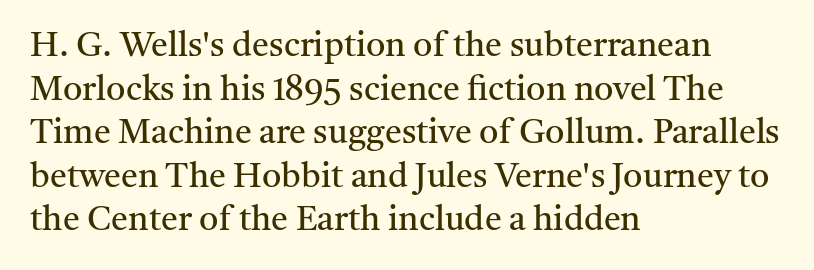
{"serif": "yes", "italic": "no", "bold": "no", "weight": "regular", "width": "normal", "stroke_contrast": "medium", "x_height": "medium", "monospaced": "no", "underline": "no", "align": "left", "line_spacing": "normal", "line_spacing_ratio": 1.28, "letter_spacing": "normal", "letter_spacing_em": 0.0, "glyph_px": 34}
